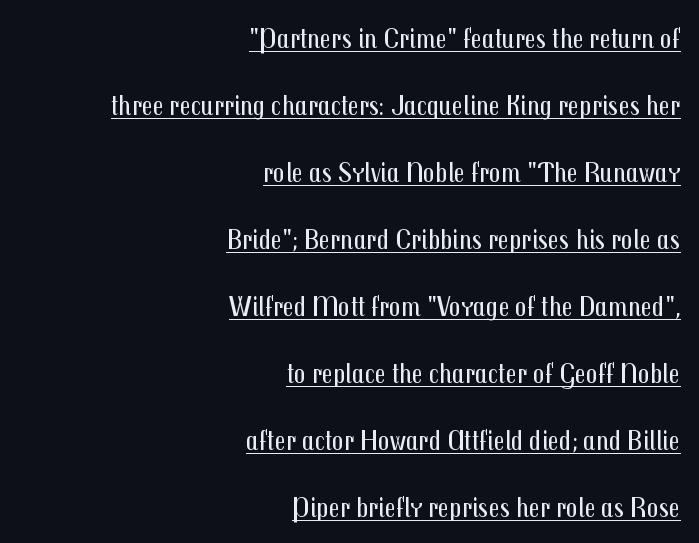
Q: Is the text bold? A: No.
Q: Is the text italic (slanted)? A: No, it is upright.
Q: Is the typeface a serif or a sans-serif typeface? A: Sans-serif.
Q: Is the text underlined? A: Yes.
Q: How is the paragraph aligned? A: Right-aligned.
Q: Is the spacing between letters normal or unusually wide? A: Normal.
Q: Is the spacing between lines tight, normal or loose? A: Loose.
Q: Width (condensed, normal, or wide)? A: Condensed.
Q: Stroke contrast? A: Medium.
Q: x-height? A: Medium.
Q: Monospaced? A: No.
